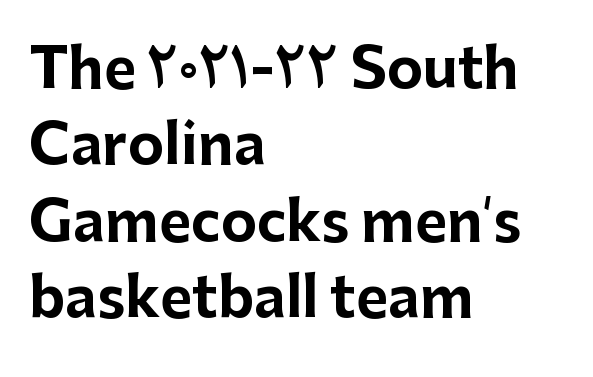
Q: Is the text bold? A: Yes.
Q: Is the text italic (slanted)? A: No, it is upright.
Q: Is the typeface a serif or a sans-serif typeface? A: Sans-serif.
Q: Is the text underlined? A: No.
Q: How is the paragraph aligned? A: Left-aligned.
Q: Is the spacing between letters normal or unusually wide? A: Normal.
Q: Is the spacing between lines tight, normal or loose? A: Normal.
Q: Width (condensed, normal, or wide)? A: Normal.
Q: Stroke contrast? A: Low.
Q: x-height? A: Medium.
Q: Monospaced? A: No.
